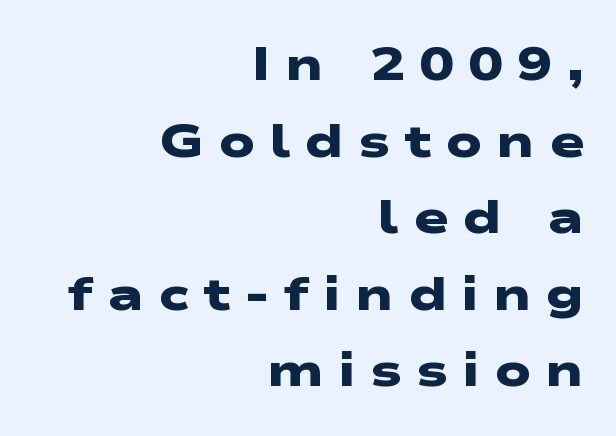
Q: Is the text bold? A: Yes.
Q: Is the typeface a serif or a sans-serif typeface? A: Sans-serif.
Q: Is the text underlined? A: No.
Q: How is the paragraph aligned? A: Right-aligned.
Q: Is the spacing between letters normal or unusually wide? A: Unusually wide.
Q: Is the spacing between lines tight, normal or loose? A: Normal.
Q: Width (condensed, normal, or wide)? A: Wide.
Q: Stroke contrast? A: Low.
Q: x-height? A: Medium.
Q: Monospaced? A: No.
